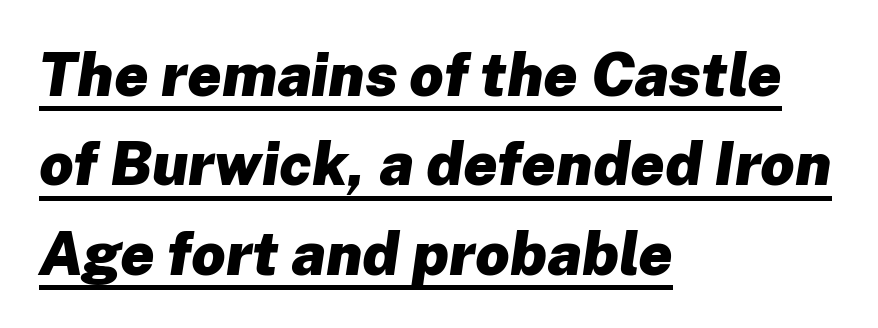
{"italic": "yes", "lean": "right", "slant_degrees": 8, "bold": "yes", "weight": "heavy", "width": "normal", "stroke_contrast": "low", "x_height": "medium", "monospaced": "no", "underline": "yes", "align": "left", "line_spacing": "normal", "line_spacing_ratio": 1.49, "letter_spacing": "normal", "letter_spacing_em": 0.0, "glyph_px": 60}
